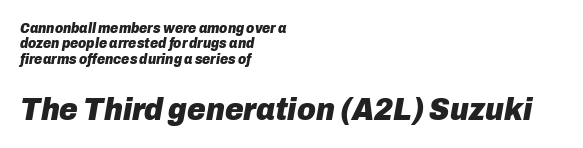
Q: Is the text bold? A: Yes.
Q: Is the text italic (slanted)? A: Yes, it leans right by about 10 degrees.
Q: Is the text underlined? A: No.
Q: How is the paragraph aligned? A: Left-aligned.
Q: Is the spacing between letters normal or unusually wide? A: Normal.
Q: Is the spacing between lines tight, normal or loose? A: Tight.
Q: Which block of text is set in a larger size, the first (top) or the second (bottom)? A: The second (bottom) one.
Q: Width (condensed, normal, or wide)? A: Normal.
Q: Stroke contrast? A: Low.
Q: x-height? A: Medium.
Q: Monospaced? A: No.
